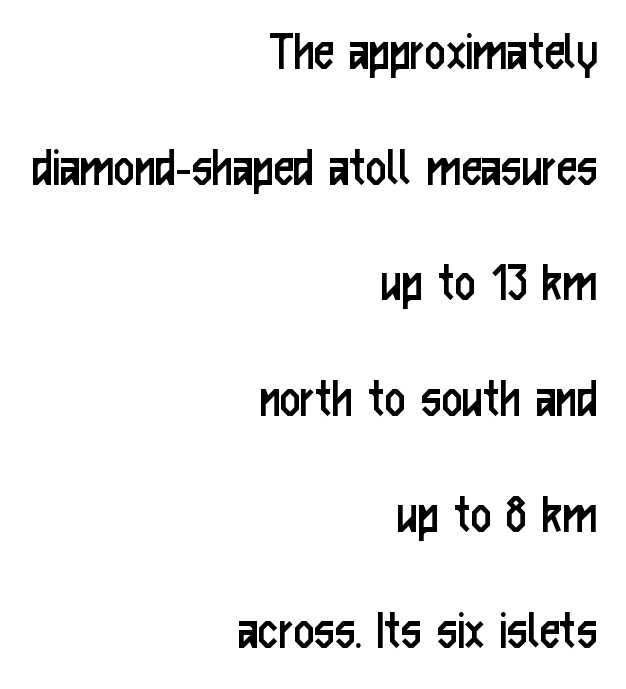
The setting favours the right margin, as signatures and pull-quotes sometimes do. Heaviness? Minimal to ordinary, like unemphasized prose. These lines keep a tight, regular rhythm from letter to letter. The lettering stays uniformly vertical, giving the passage a roman look.
